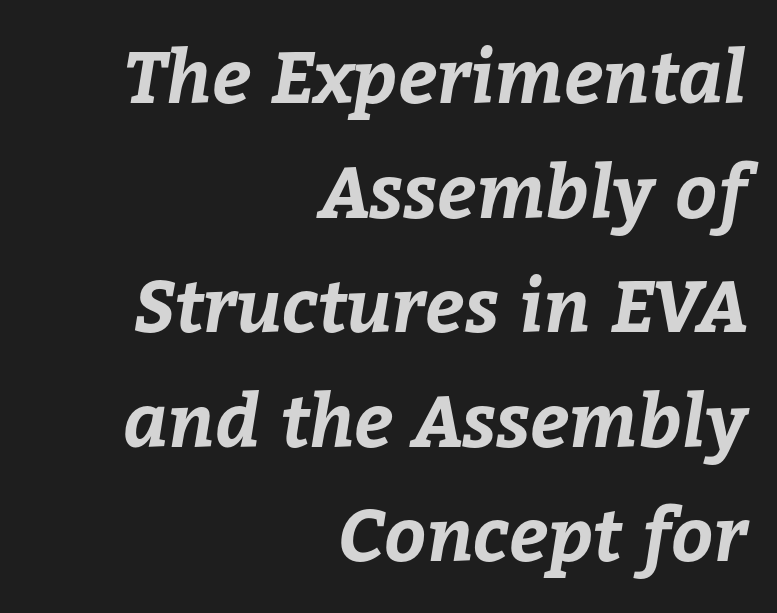
{"bold": "yes", "weight": "bold", "width": "normal", "stroke_contrast": "low", "x_height": "medium", "monospaced": "no", "underline": "no", "align": "right", "line_spacing": "normal", "line_spacing_ratio": 1.57, "letter_spacing": "normal", "letter_spacing_em": 0.0, "glyph_px": 73}
